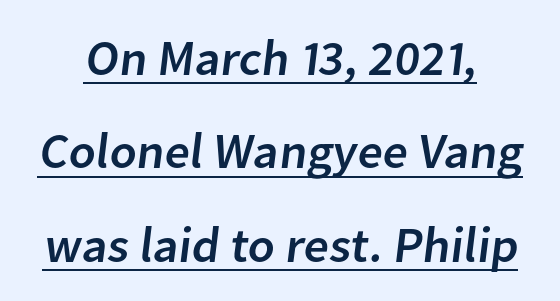
You can tell from the bare stems that sans-serif type was used. A typesetter would call this zero additional tracking. You could not count columns in this text — the font is proportionally spaced. In designer terms, the underline attribute is active on this setting. The lines are quadded center.
